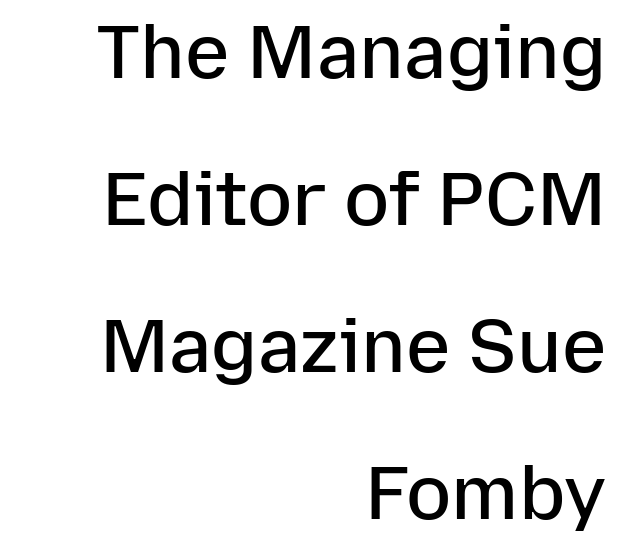
The lines are spread far apart with generous leading. Beneath every word, the page is bare. Nope, no serifs anywhere on these letters. A typesetter would call this proportional, since set widths differ per character. The passage shown has conventional tracking throughout. Alignment: flush right.
